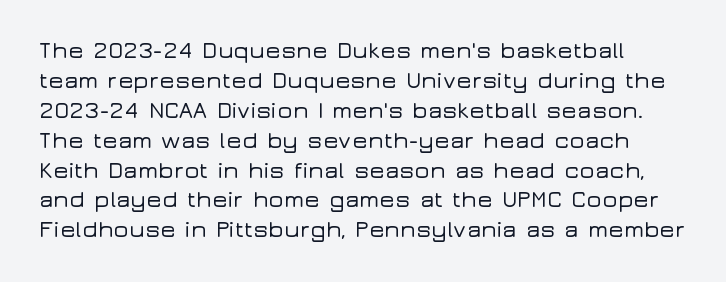
The image shows 23 px text type, upright; set normal line spacing (1.3x), normal letter spacing, not underlined.
